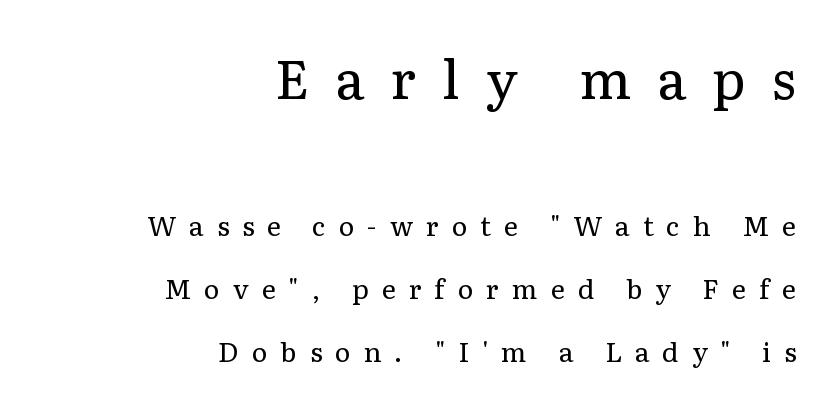
The image shows 54 px regular-weight serif type, upright; set right-aligned, loose line spacing (2.33x), unusually wide letter spacing (+0.48 em), not underlined; the first (top) block is 2.0x larger; low stroke contrast and a medium x-height.
